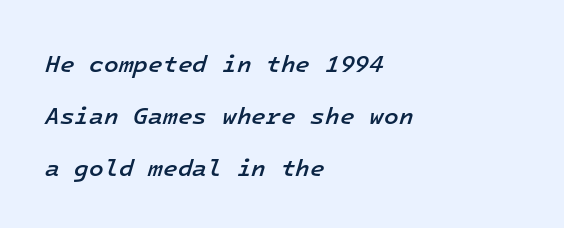
The image shows 24 px text type, italic (leaning right); set left-aligned, loose line spacing (2.16x), normal letter spacing, not underlined.
